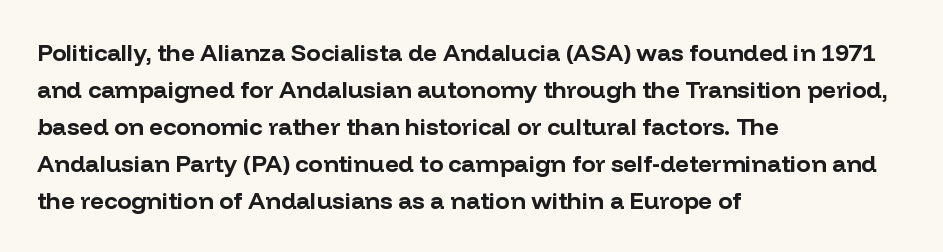
These lines sit exactly where default settings would place them. Descenders are the only things crossing below the line. As a designer I'd log this as weight 700, bold. Where is the straight margin? On the left. The axis of the letterforms is exactly vertical. No extra tracking has been applied to these lines.
